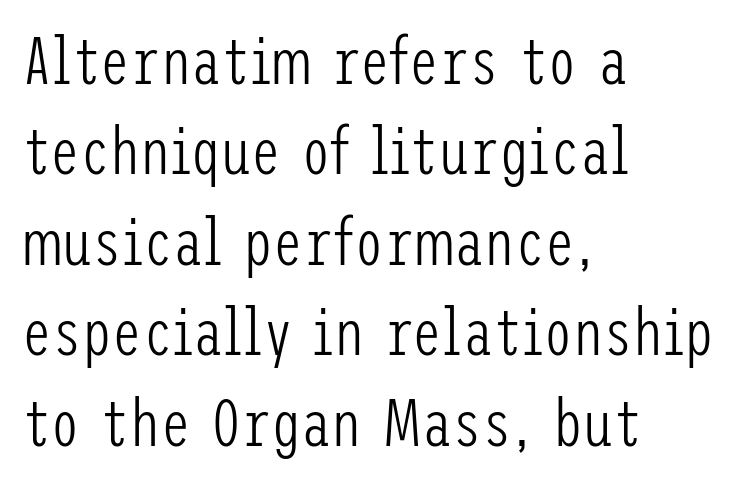
{"serif": "no", "italic": "no", "bold": "no", "weight": "light", "width": "condensed", "stroke_contrast": "low", "x_height": "medium", "underline": "no", "align": "left", "line_spacing": "normal", "line_spacing_ratio": 1.35, "letter_spacing": "normal", "letter_spacing_em": 0.0, "glyph_px": 67}
